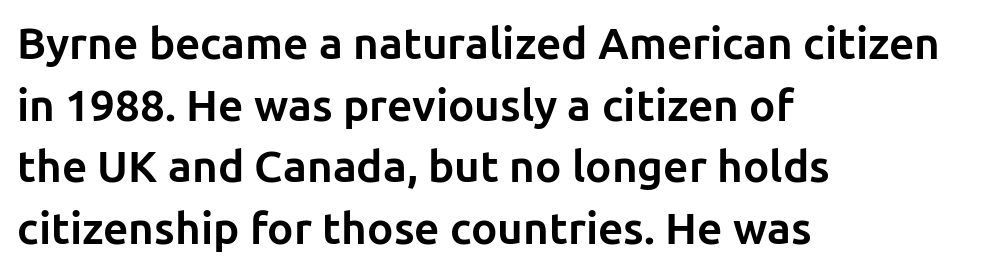
Unlike italic type, these characters show no tilt at all. The space directly below the letters is spotless. Varying glyph widths throughout — classic text-font behaviour. Plenty of ink on the page — the face is bold. The ragged edge is on the right, which tells us the setting is flush left.
